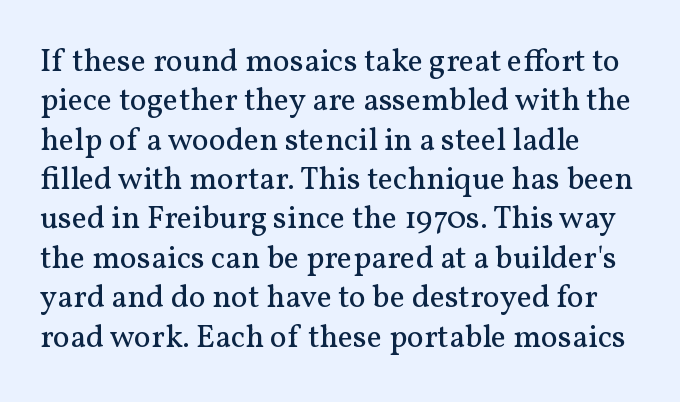
Q: Is the text bold? A: No.
Q: Is the text italic (slanted)? A: No, it is upright.
Q: Is the typeface a serif or a sans-serif typeface? A: Serif.
Q: Is the text underlined? A: No.
Q: Is the spacing between letters normal or unusually wide? A: Normal.
Q: Width (condensed, normal, or wide)? A: Normal.
Q: Stroke contrast? A: Medium.
Q: x-height? A: Medium.
Q: Monospaced? A: No.
